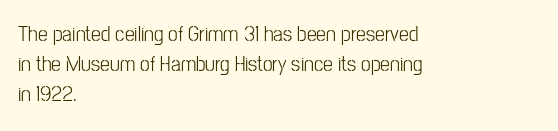
{"italic": "no", "bold": "no", "underline": "no", "align": "left", "line_spacing": "normal", "line_spacing_ratio": 1.37, "letter_spacing": "normal", "letter_spacing_em": 0.0, "glyph_px": 22}
